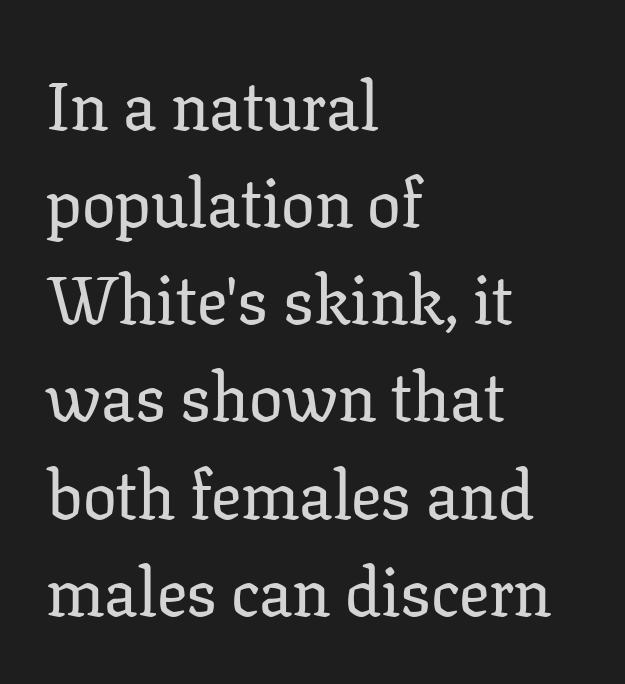
{"serif": "yes", "italic": "no", "width": "normal", "stroke_contrast": "low", "x_height": "medium", "monospaced": "no", "underline": "no", "align": "left", "line_spacing": "normal", "line_spacing_ratio": 1.45, "letter_spacing": "normal", "letter_spacing_em": 0.0, "glyph_px": 67}
